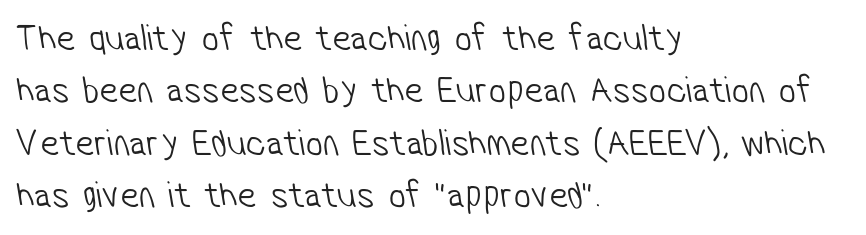
Q: Is the text bold? A: No.
Q: Is the typeface a serif or a sans-serif typeface? A: Sans-serif.
Q: Is the text underlined? A: No.
Q: How is the paragraph aligned? A: Left-aligned.
Q: Is the spacing between letters normal or unusually wide? A: Normal.
Q: Is the spacing between lines tight, normal or loose? A: Normal.
Q: Width (condensed, normal, or wide)? A: Condensed.
Q: Stroke contrast? A: Low.
Q: x-height? A: Medium.
Q: Monospaced? A: No.
